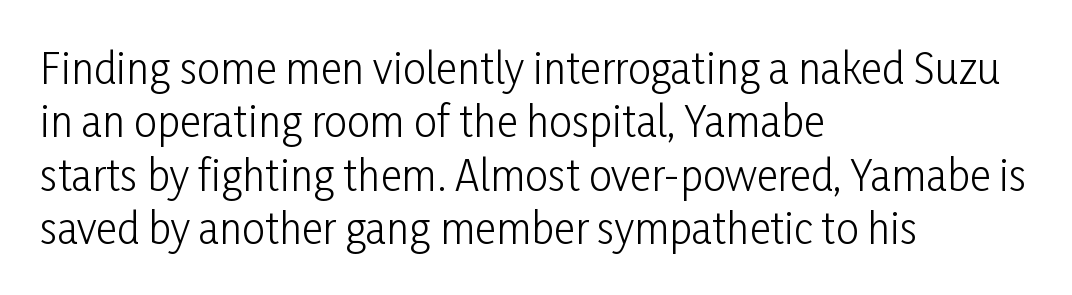
The image shows 41 px light, condensed sans-serif type, upright; set left-aligned, normal line spacing (1.3x), normal letter spacing, not underlined; low stroke contrast and a medium x-height.
